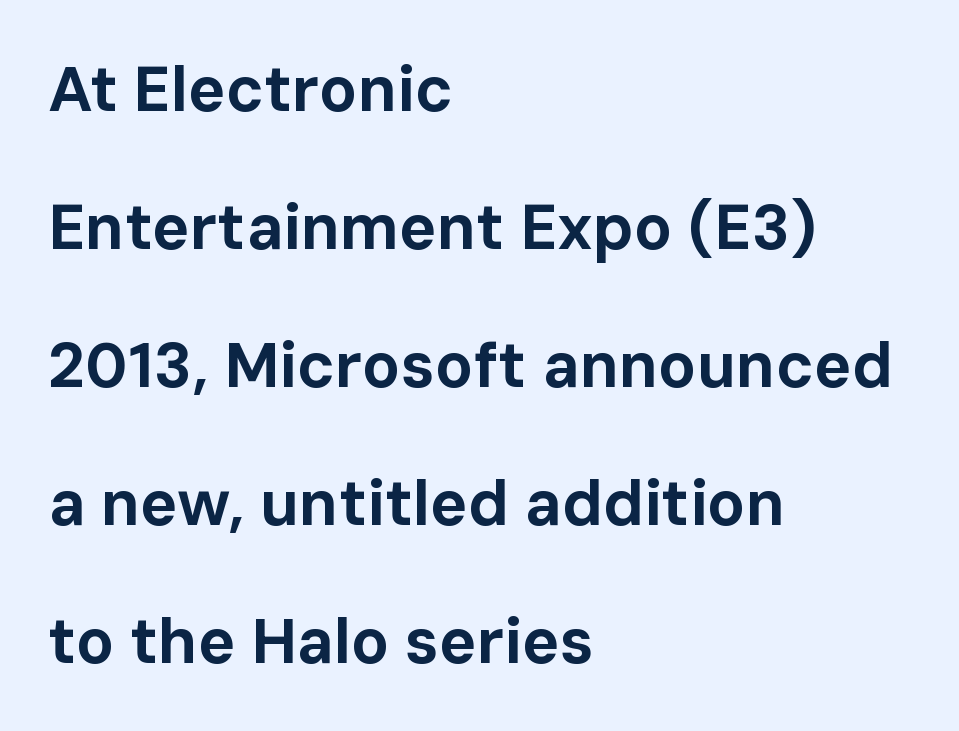
The image shows 63 px bold sans-serif type, upright; set left-aligned, loose line spacing (2.19x), normal letter spacing, not underlined; low stroke contrast and a medium x-height.
